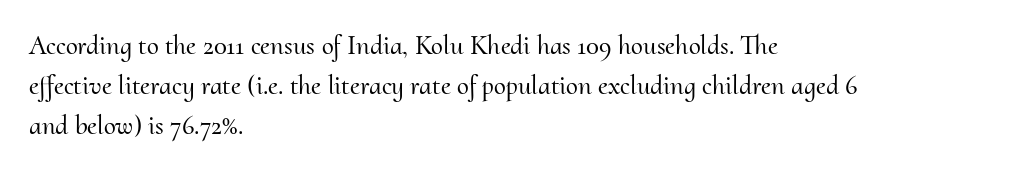
Summary of vertical rhythm: regular, with standard interline spacing. No italicization has been applied; the sample stays upright. One-word summary of the alignment: left. The line texture is even and compact thanks to regular tracking. The space directly below the letters is spotless.
